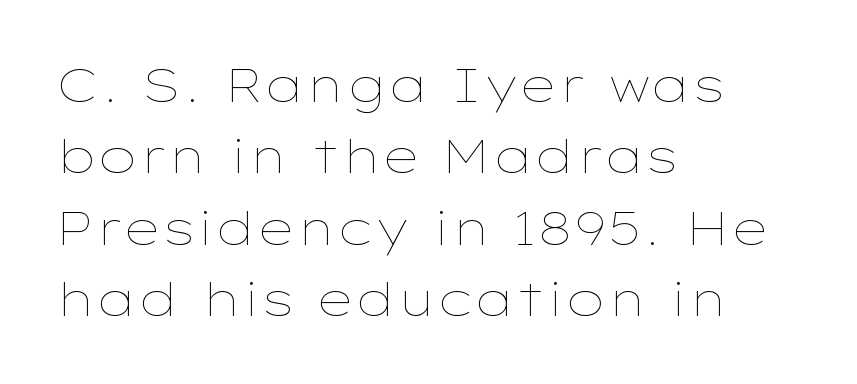
This reads as an unemphasized weight, regular at the heaviest. This sample uses an upright cut, with every glyph sitting square on the baseline. Has an underline been added? It has not. Notice how descenders clear the ascenders below comfortably — that's standard leading. Between one letter and the next there's only the usual sliver of space. These lines stack with their left ends in a neat column.
